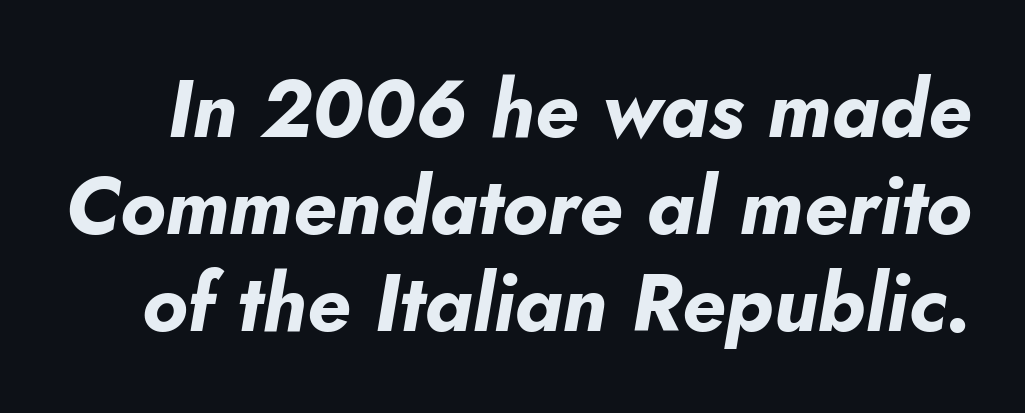
The image shows 80 px bold type, italic (leaning right); set line spacing 1.21x, normal letter spacing, not underlined; low stroke contrast and a small x-height.
